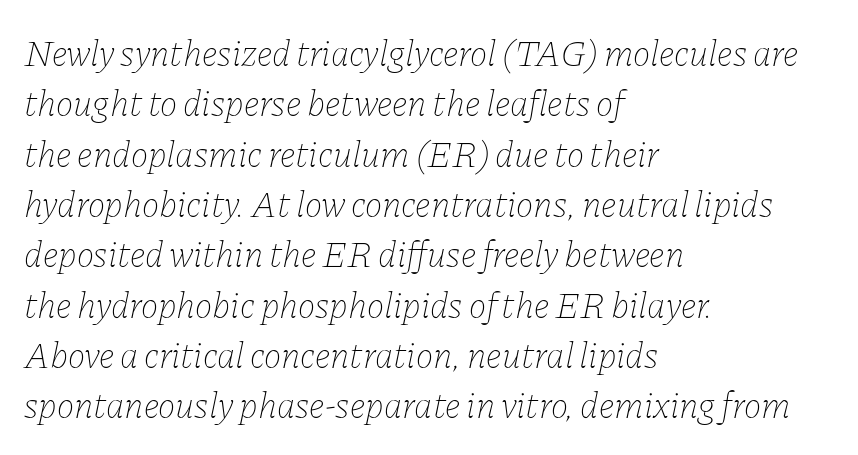
Q: Is the text bold? A: No.
Q: Is the text italic (slanted)? A: Yes, it leans right by about 11 degrees.
Q: Is the text underlined? A: No.
Q: How is the paragraph aligned? A: Left-aligned.
Q: Is the spacing between letters normal or unusually wide? A: Normal.
Q: Is the spacing between lines tight, normal or loose? A: Normal.
Q: Width (condensed, normal, or wide)? A: Normal.
Q: Stroke contrast? A: Low.
Q: x-height? A: Medium.
Q: Monospaced? A: No.
